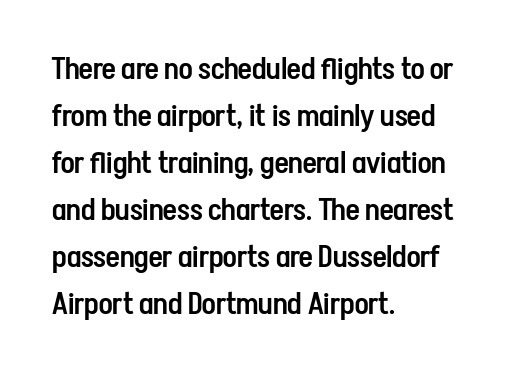
The image shows 30 px semibold, condensed sans-serif type, upright; set left-aligned, normal line spacing (1.57x), normal letter spacing, not underlined; low stroke contrast and a medium x-height.
